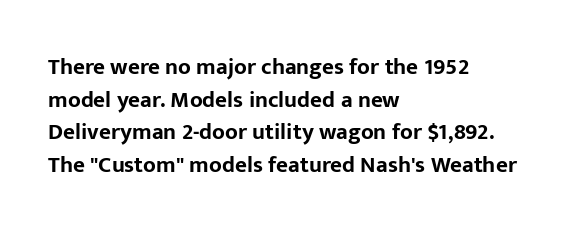
The image shows 23 px bold type, upright; set left-aligned, normal line spacing (1.42x), normal letter spacing, not underlined.
